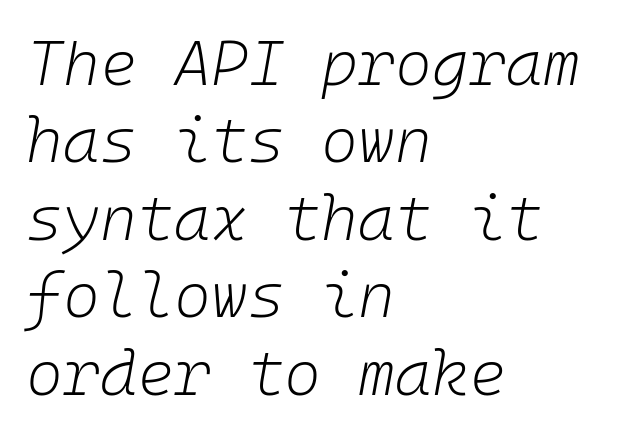
Emphasis-style slanted type is in use. No word sits above an underline. Spacing between characters is what you'd get straight out of the box. The paragraph shown leans on its left margin. The typeface has the unassuming heft of standard copy or less.
